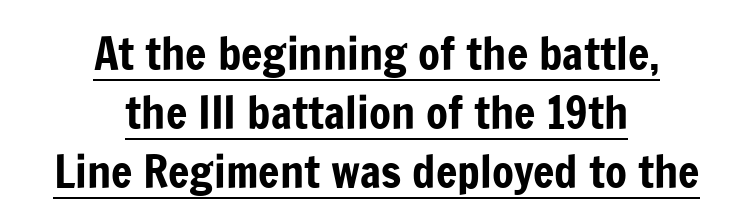
Q: Is the text italic (slanted)? A: No, it is upright.
Q: Is the typeface a serif or a sans-serif typeface? A: Sans-serif.
Q: Is the text underlined? A: Yes.
Q: How is the paragraph aligned? A: Centered.
Q: Is the spacing between letters normal or unusually wide? A: Normal.
Q: Is the spacing between lines tight, normal or loose? A: Normal.
Q: Width (condensed, normal, or wide)? A: Condensed.
Q: Stroke contrast? A: Low.
Q: x-height? A: Medium.
Q: Monospaced? A: No.
